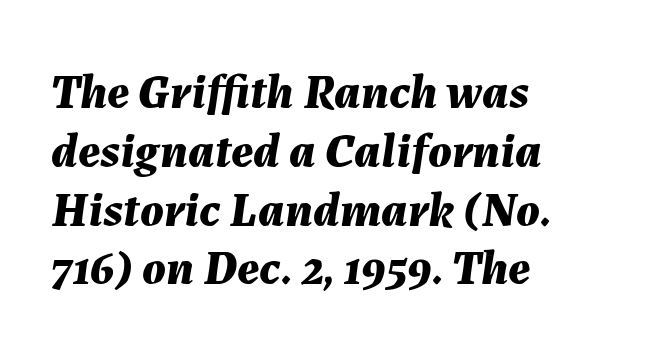
The image shows 49 px bold type, italic (leaning right); set left-aligned, line spacing 1.2x, normal letter spacing, not underlined; medium stroke contrast and a medium x-height.
